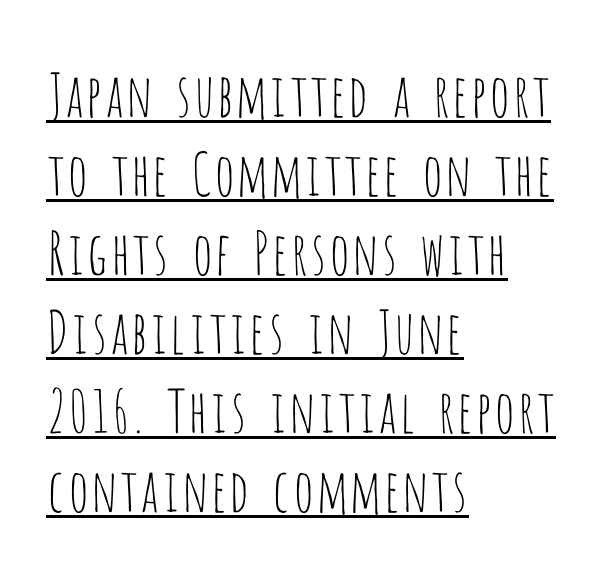
{"serif": "no", "italic": "no", "bold": "no", "weight": "thin", "width": "condensed", "stroke_contrast": "low", "x_height": "large", "monospaced": "no", "underline": "yes", "align": "left", "line_spacing": "normal", "line_spacing_ratio": 1.34, "letter_spacing": "normal", "letter_spacing_em": 0.0, "glyph_px": 59}
